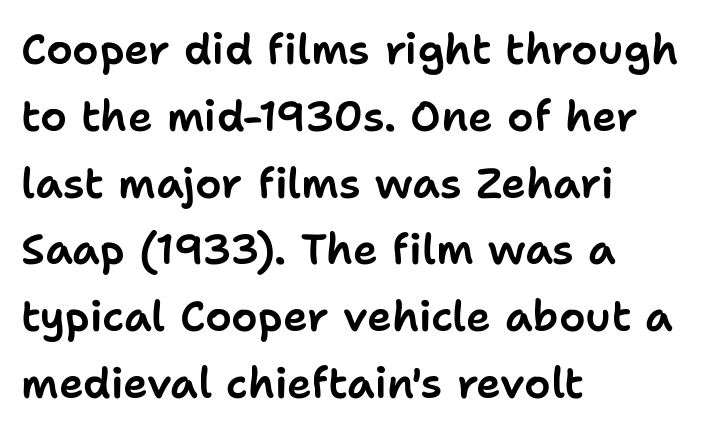
Q: Is the text italic (slanted)? A: No, it is upright.
Q: Is the typeface a serif or a sans-serif typeface? A: Sans-serif.
Q: Is the text underlined? A: No.
Q: How is the paragraph aligned? A: Left-aligned.
Q: Is the spacing between letters normal or unusually wide? A: Normal.
Q: Is the spacing between lines tight, normal or loose? A: Normal.
Q: Width (condensed, normal, or wide)? A: Normal.
Q: Stroke contrast? A: Low.
Q: x-height? A: Medium.
Q: Monospaced? A: No.
